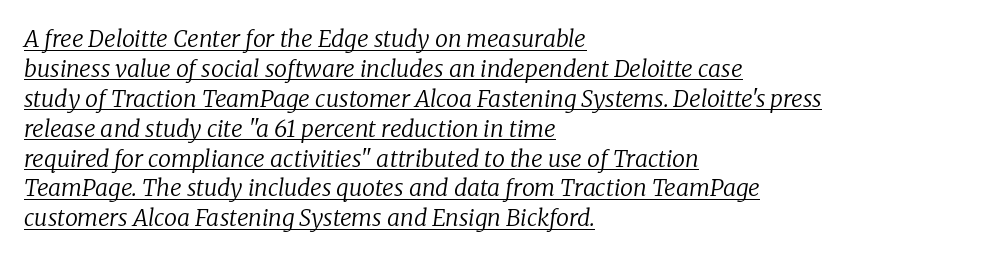
The rendering anchors every line to the left-hand side. The sample's only ornament is a line tracing under the words. Observe the lean: these are italic letterforms. The weight tops out at a normal text grade. Line spacing here is normal.
